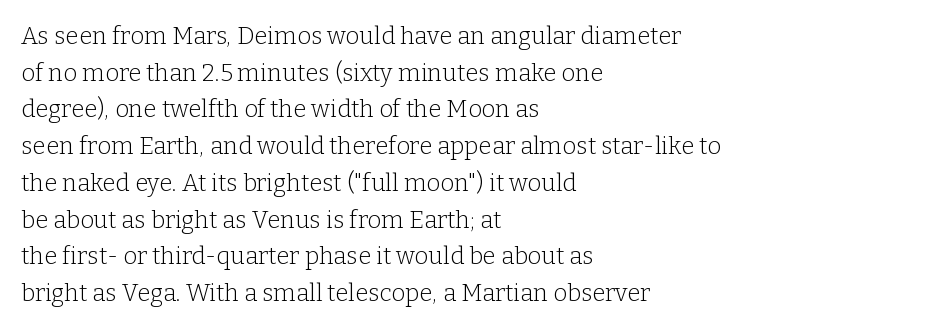
Q: Is the text bold? A: No.
Q: Is the text italic (slanted)? A: No, it is upright.
Q: Is the text underlined? A: No.
Q: How is the paragraph aligned? A: Left-aligned.
Q: Is the spacing between letters normal or unusually wide? A: Normal.
Q: Is the spacing between lines tight, normal or loose? A: Normal.
